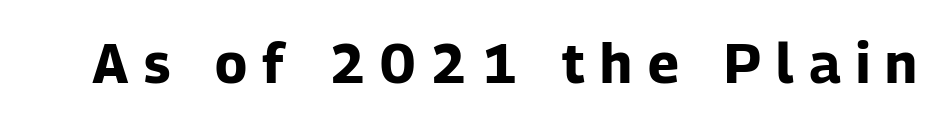
The image shows 55 px bold sans-serif type, upright; set unusually wide letter spacing (+0.28 em), not underlined; low stroke contrast and a medium x-height.
